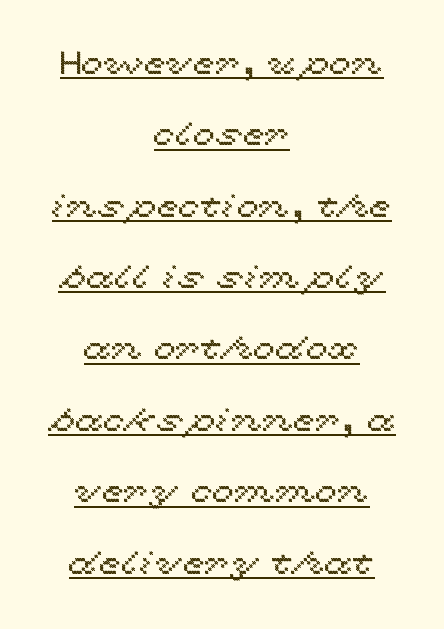
The image shows 32 px wide type; set centered, loose line spacing (2.23x), normal letter spacing, underlined; a medium x-height.
